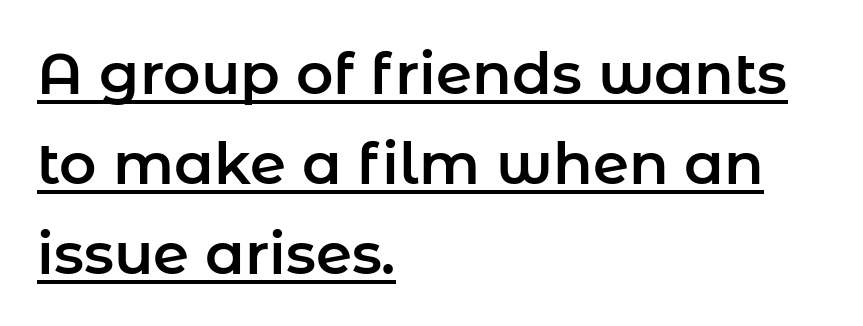
Casual observation: everything's shoved over to the left. The face used here is proportionally spaced, like ordinary book or web type. Nobody touched the tracking dial on this one. Compared with typical paragraphs, the rows here are spaced about the same. Observe the absence of serifs on each vertical stroke in this sample. When letters stand straight like this, we call the style roman or upright.
